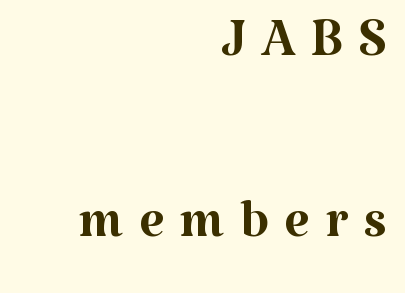
You could not count columns in this text — the font is proportionally spaced. A typesetter would mark this as roman, not italic. No extra ink here — the face is not bold. Honestly, the rows look like they've been pulled way apart.
